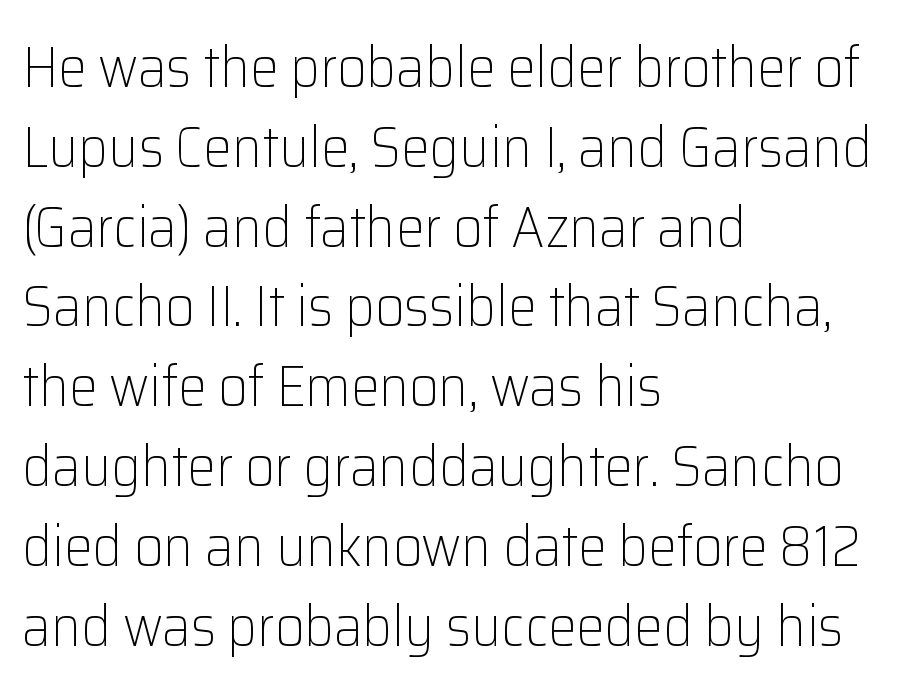
A quiet, ordinary-to-light weight characterises the typeface. The vertical gap from one line to the next is medium. The ragged edge is on the right, which tells us the setting is flush left. Here the glyphs are tracked normally, forming tight word shapes.
